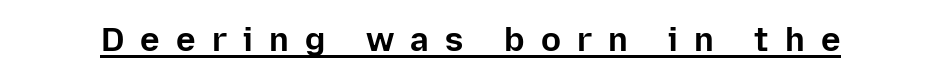
Q: Is the text bold? A: Yes.
Q: Is the text italic (slanted)? A: No, it is upright.
Q: Is the typeface a serif or a sans-serif typeface? A: Sans-serif.
Q: Is the text underlined? A: Yes.
Q: Is the spacing between letters normal or unusually wide? A: Unusually wide.
Q: Width (condensed, normal, or wide)? A: Normal.
Q: Stroke contrast? A: Low.
Q: x-height? A: Medium.
Q: Monospaced? A: No.
